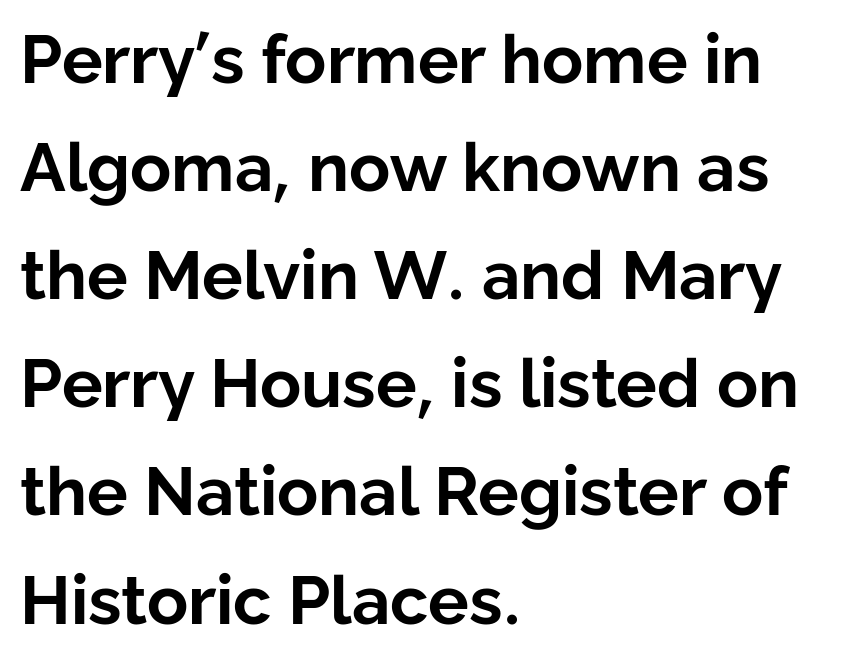
Whoever set this chose a conventional vertical rhythm. The rag falls on the right side of this text block. Is there any slant? The stems are plumb. Here the glyphs are tracked normally, forming tight word shapes. Is the type bold? Yes — the strokes are clearly thick and heavy. Bare-footed words on every line.
